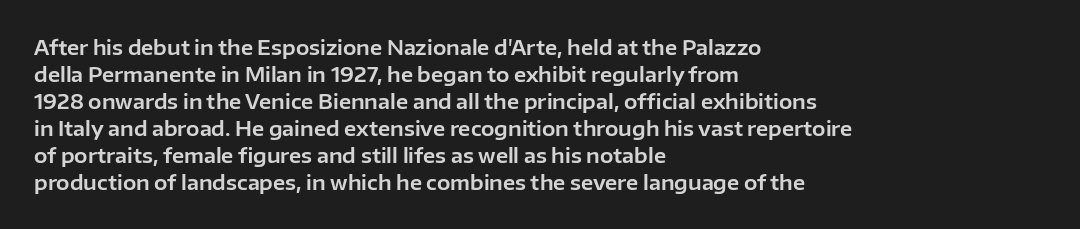
One-word summary of the alignment: left. The words here are not underlined. The passage shown stacks its lines at a standard gap. These lines were composed using upright roman letters.
